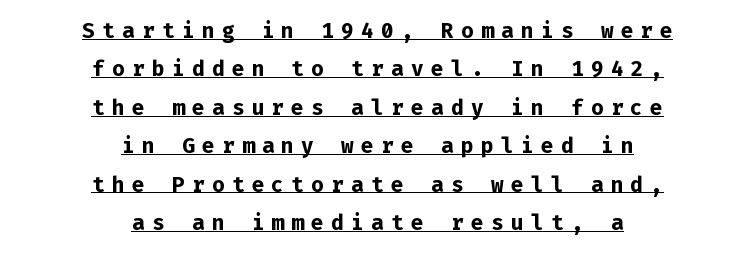
Decoration check: the copy is underlined. The characters look thick and weighty, a clear bold. Visually the block forms a symmetrical silhouette, jagged on both flanks. Ascenders rise straight up at ninety degrees.
